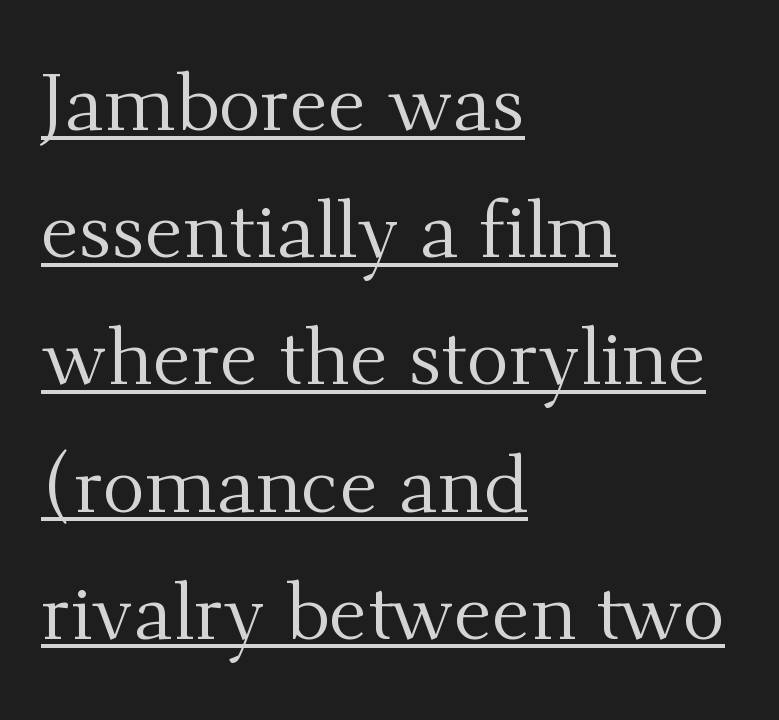
Q: Is the text bold? A: No.
Q: Is the text italic (slanted)? A: No, it is upright.
Q: Is the typeface a serif or a sans-serif typeface? A: Serif.
Q: Is the text underlined? A: Yes.
Q: How is the paragraph aligned? A: Left-aligned.
Q: Is the spacing between letters normal or unusually wide? A: Normal.
Q: Is the spacing between lines tight, normal or loose? A: Normal.
Q: Width (condensed, normal, or wide)? A: Normal.
Q: Stroke contrast? A: Medium.
Q: x-height? A: Small.
Q: Monospaced? A: No.
